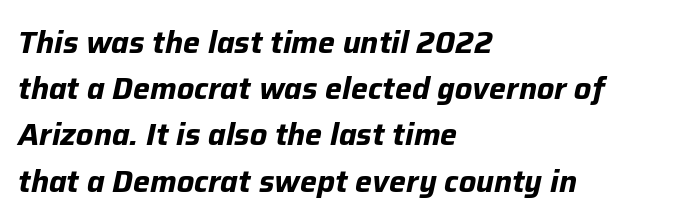
The image shows 30 px bold type, italic (leaning right); set left-aligned, normal line spacing (1.54x), normal letter spacing, not underlined; low stroke contrast and a medium x-height.
